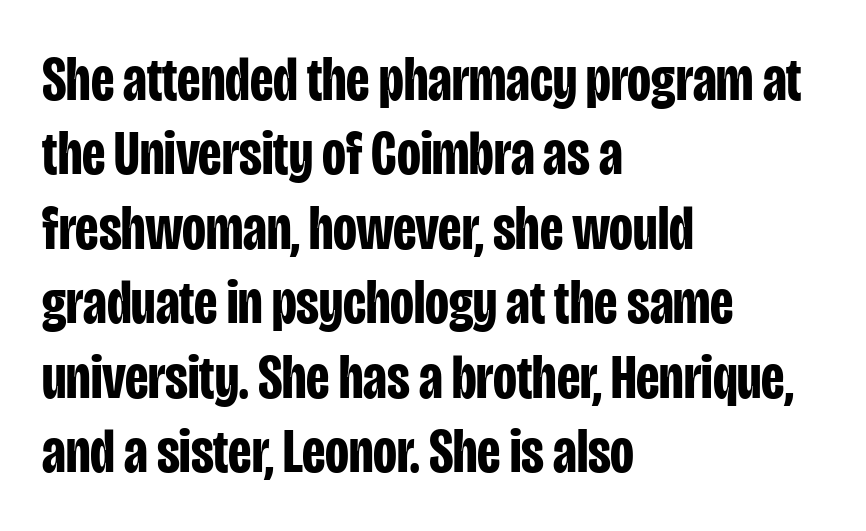
This sample uses an upright cut, with every glyph sitting square on the baseline. The setting favours the left margin, as ordinary paragraphs usually do. Classification — sans serif. This sample has the flowing, uneven cadence of proportional lettering. No word sits above an underline. Characters follow at the spacing the type designer built in.
